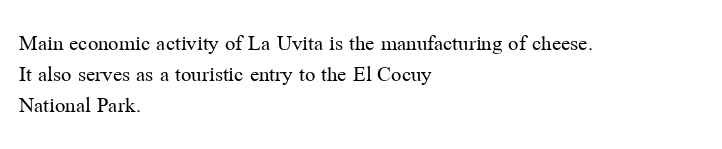
The image shows 23 px text type, upright; set left-aligned, normal line spacing (1.35x), normal letter spacing, not underlined.
